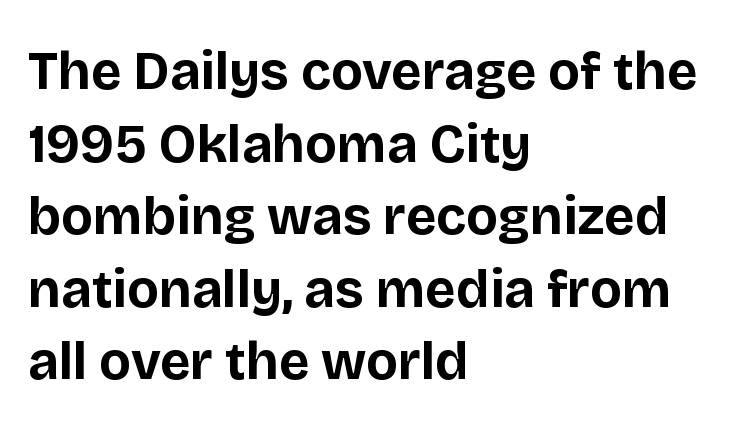
Q: Is the text bold? A: Yes.
Q: Is the text italic (slanted)? A: No, it is upright.
Q: Is the typeface a serif or a sans-serif typeface? A: Sans-serif.
Q: Is the text underlined? A: No.
Q: How is the paragraph aligned? A: Left-aligned.
Q: Is the spacing between letters normal or unusually wide? A: Normal.
Q: Is the spacing between lines tight, normal or loose? A: Normal.
Q: Width (condensed, normal, or wide)? A: Normal.
Q: Stroke contrast? A: Low.
Q: x-height? A: Large.
Q: Monospaced? A: No.
